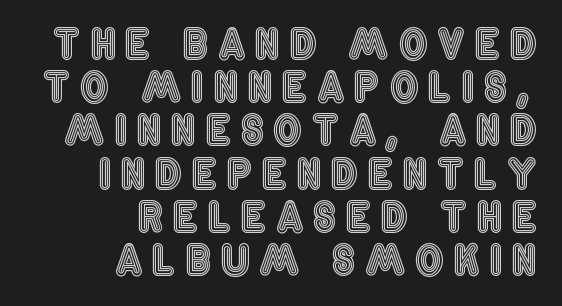
{"italic": "no", "width": "condensed", "x_height": "large", "monospaced": "no", "underline": "no", "align": "right", "line_spacing": "tight", "line_spacing_ratio": 1.08, "letter_spacing": "wide", "letter_spacing_em": 0.24, "glyph_px": 40}
